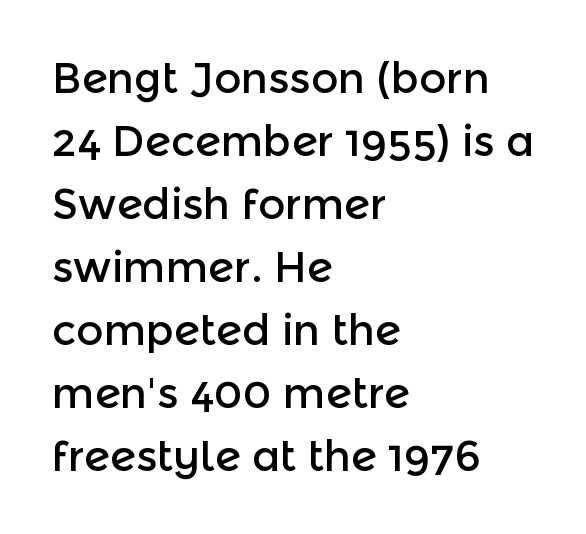
{"serif": "no", "italic": "no", "width": "normal", "x_height": "medium", "monospaced": "no", "underline": "no", "align": "left", "line_spacing": "normal", "line_spacing_ratio": 1.5, "letter_spacing": "normal", "letter_spacing_em": 0.0, "glyph_px": 42}
